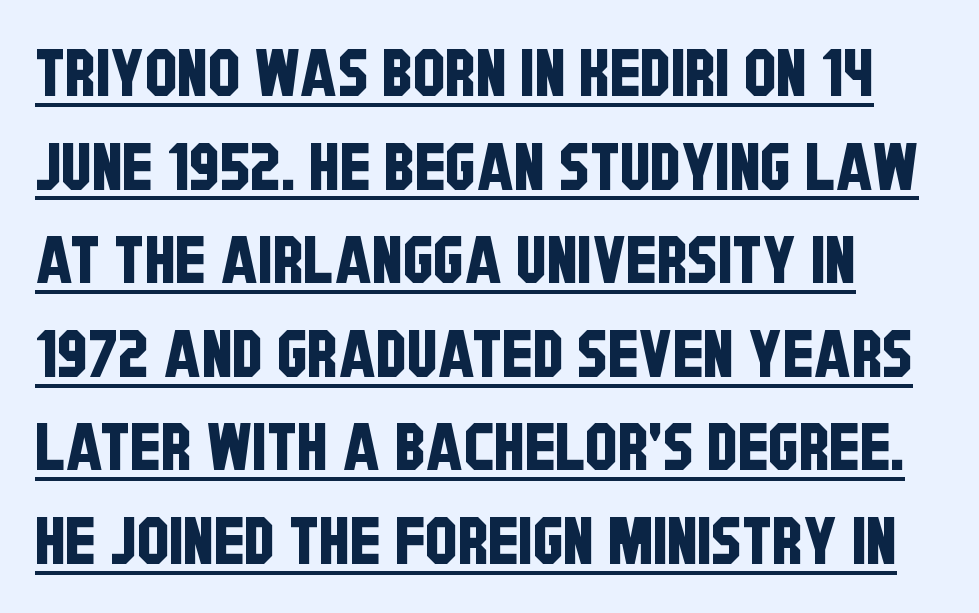
{"serif": "no", "width": "condensed", "stroke_contrast": "low", "x_height": "large", "monospaced": "no", "underline": "yes", "line_spacing": "normal", "line_spacing_ratio": 1.44, "letter_spacing": "normal", "letter_spacing_em": 0.0, "glyph_px": 65}
